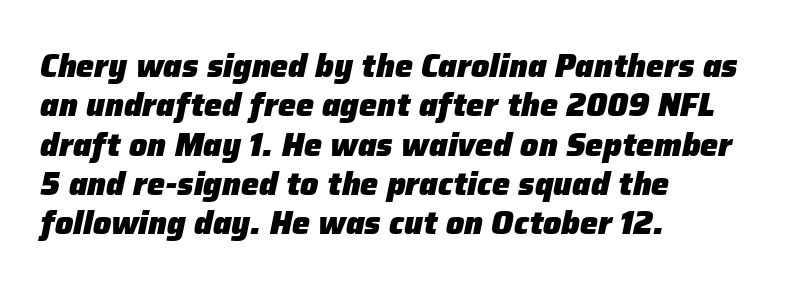
Yep, that's italic — everything's leaning. The gaps between neighbouring characters are ordinary and unremarkable. Bare-footed words on every line. The face used here has the dense, thick strokes of a bold. One-word summary of the alignment: left.
